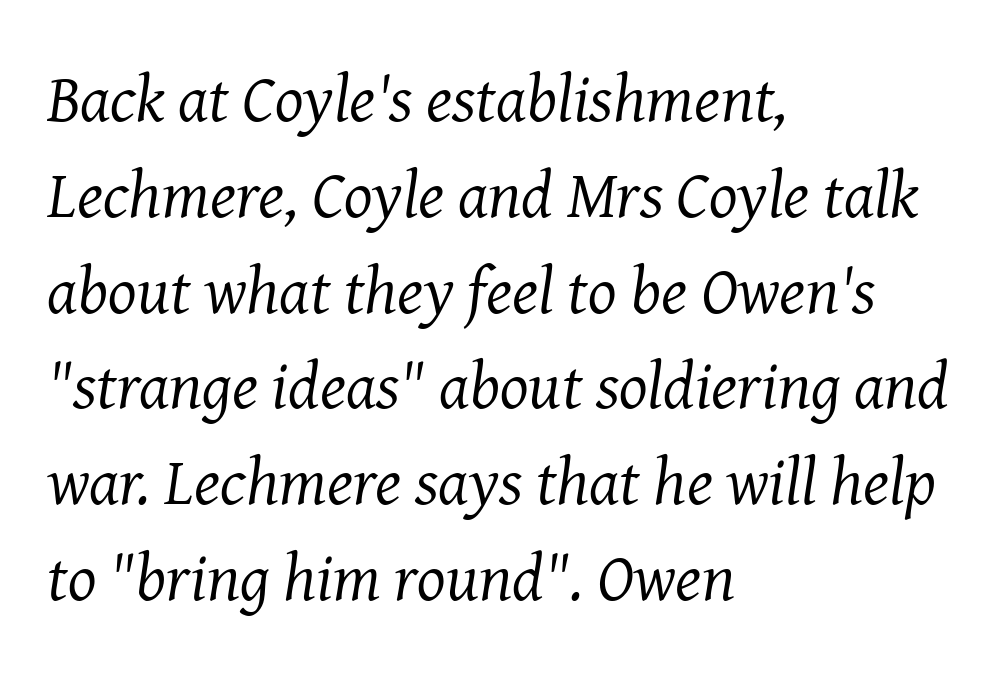
Typographically, this falls in the serif category. A student would call this left alignment; a typographer would say flush left, rag right. Regarding leading, the lines here are spaced in the standard way. Italic? Definitely — the glyphs are oblique. Quick note: underline off.
